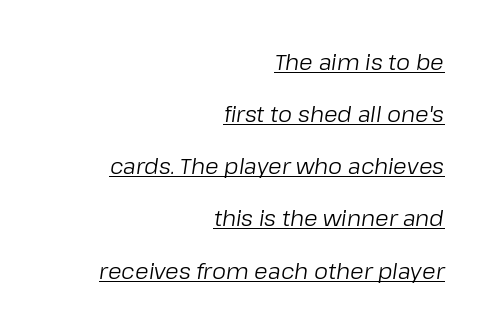
The image shows 22 px text type, italic (leaning right); set right-aligned, loose line spacing (2.37x), normal letter spacing, underlined.
